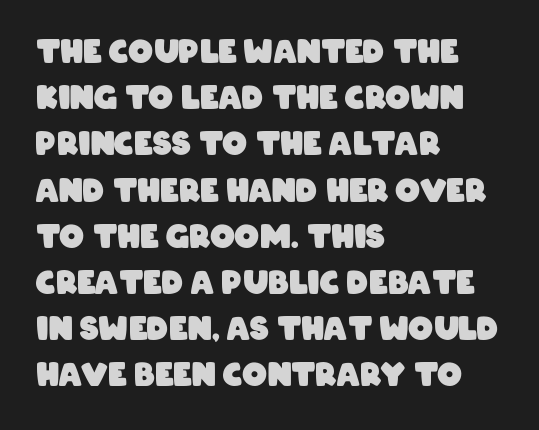
{"serif": "no", "bold": "yes", "weight": "heavy", "width": "condensed", "stroke_contrast": "low", "x_height": "large", "monospaced": "no", "underline": "no", "align": "left", "line_spacing": "normal", "line_spacing_ratio": 1.49, "letter_spacing": "normal", "letter_spacing_em": 0.0, "glyph_px": 31}
